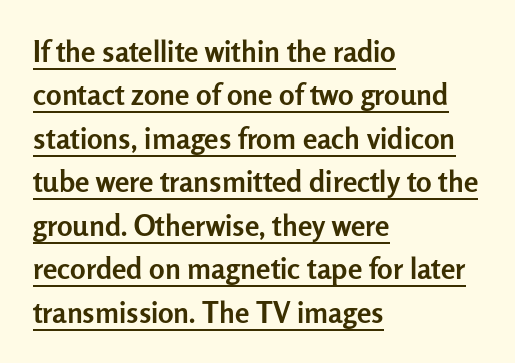
{"serif": "no", "italic": "no", "bold": "yes", "weight": "semibold", "width": "normal", "stroke_contrast": "low", "x_height": "medium", "monospaced": "no", "underline": "yes", "align": "left", "line_spacing": "normal", "line_spacing_ratio": 1.5, "letter_spacing": "normal", "letter_spacing_em": 0.0, "glyph_px": 29}
